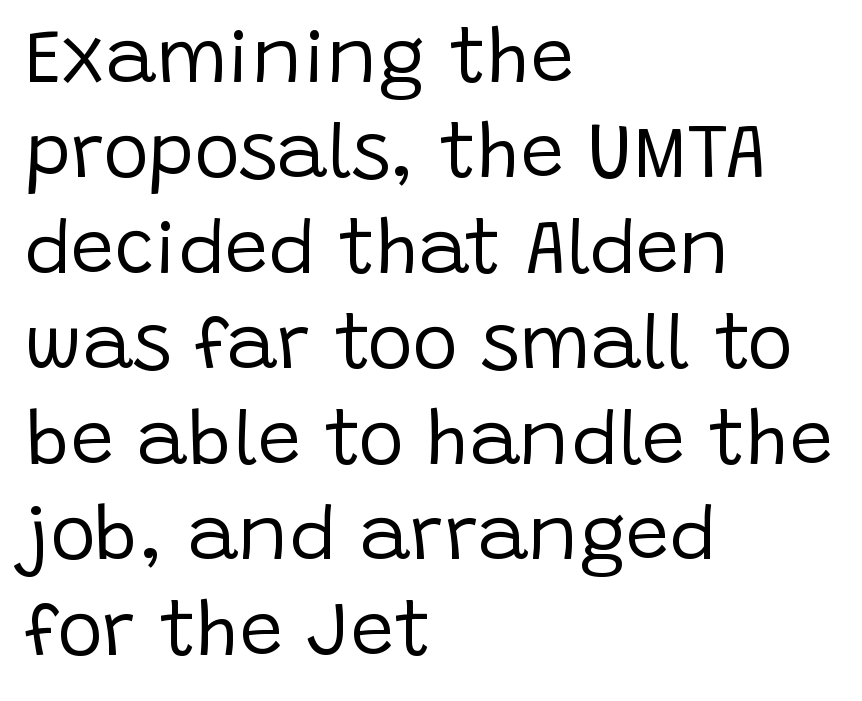
Each row of text sits above clean, open space. Letterform terminals end flat and unadorned throughout the passage. A roman cut, with each character standing at attention. Horizontally, the lines are justified to the leading edge only. Here the glyphs are tracked normally, forming tight word shapes.
